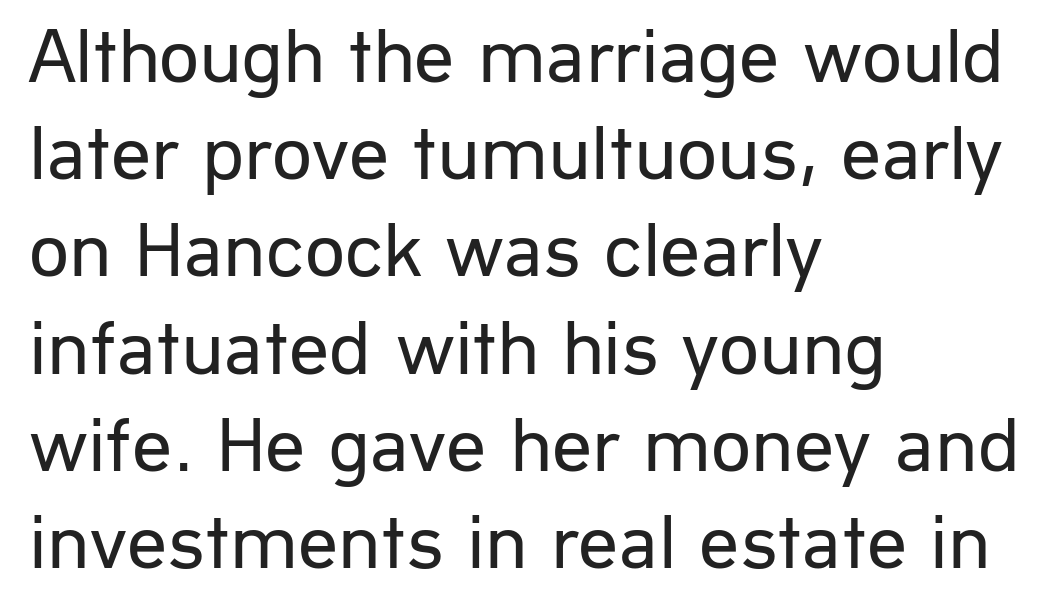
Every stem runs plumb, perpendicular to the baseline. Every row of glyphs begins at an identical x-position on the left. The text was rendered using a sans face with plain stroke endings. Heaviness? Minimal to ordinary, like unemphasized prose. Type without underlining. Between one letter and the next there's only the usual sliver of space.
